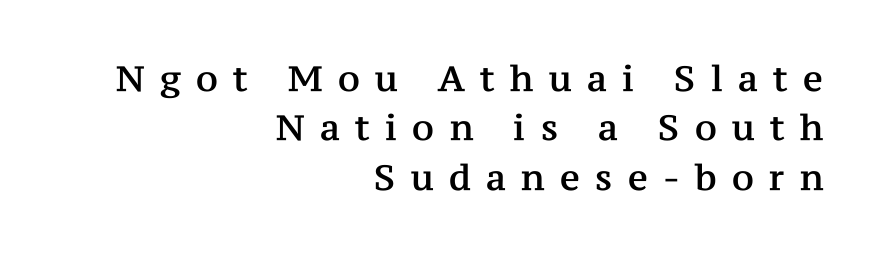
The image shows 35 px serif type, upright; set right-aligned, normal line spacing (1.41x), unusually wide letter spacing (+0.44 em), not underlined; medium stroke contrast and a medium x-height.
